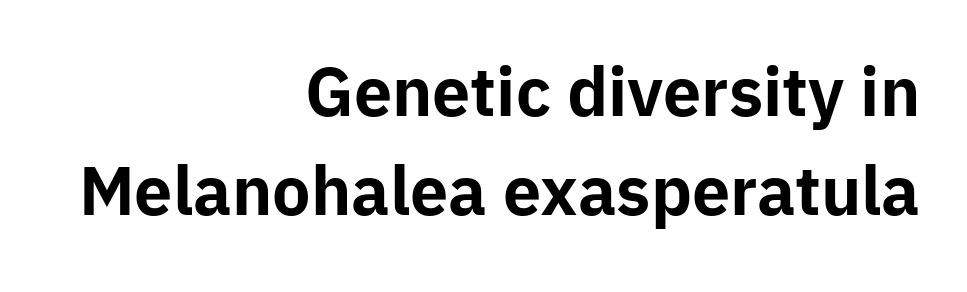
Q: Is the text bold? A: Yes.
Q: Is the text italic (slanted)? A: No, it is upright.
Q: Is the typeface a serif or a sans-serif typeface? A: Sans-serif.
Q: Is the text underlined? A: No.
Q: How is the paragraph aligned? A: Right-aligned.
Q: Is the spacing between letters normal or unusually wide? A: Normal.
Q: Is the spacing between lines tight, normal or loose? A: Normal.
Q: Width (condensed, normal, or wide)? A: Normal.
Q: Stroke contrast? A: Low.
Q: x-height? A: Medium.
Q: Monospaced? A: No.
